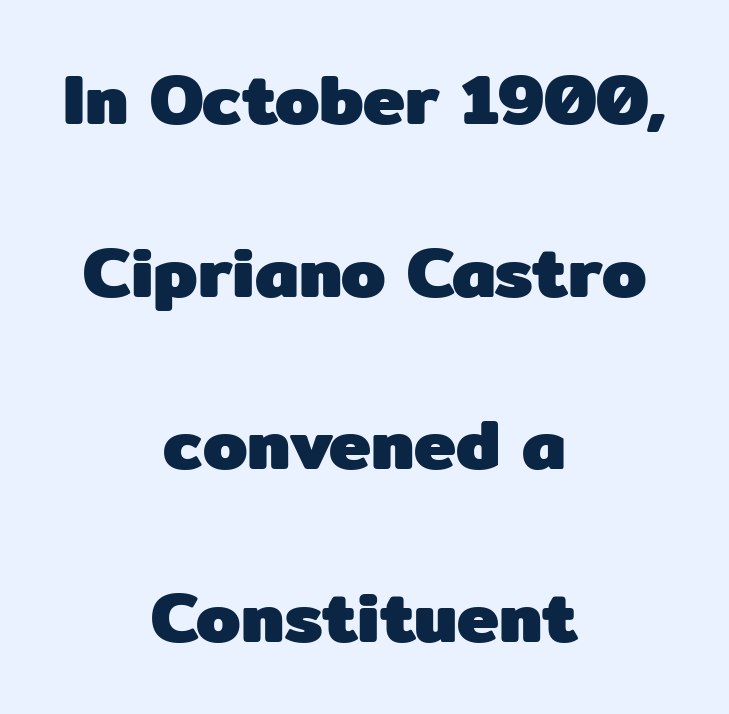
The font family rendered here belongs to the sans-serif group. These lines are centered, leaving both edges ragged. The designer dialed line spacing up above the default. Is this a fixed-width face? No — the glyphs have proportional, varying widths.
